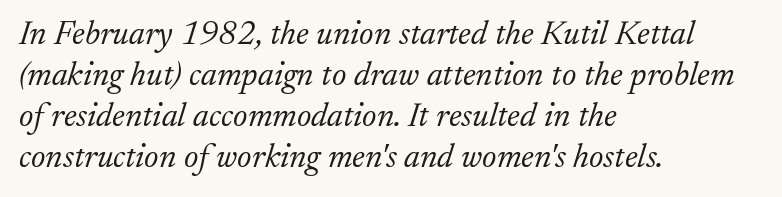
The image shows 34 px light serif type, italic (leaning right); set left-aligned, line spacing 1.21x, normal letter spacing, not underlined; low stroke contrast and a small x-height.
